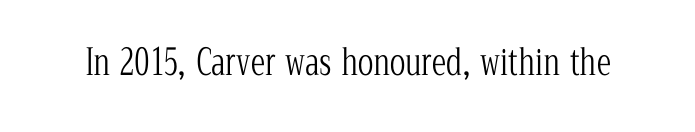
Q: Is the text bold? A: No.
Q: Is the text italic (slanted)? A: No, it is upright.
Q: Is the typeface a serif or a sans-serif typeface? A: Serif.
Q: Is the text underlined? A: No.
Q: Is the spacing between letters normal or unusually wide? A: Normal.
Q: Width (condensed, normal, or wide)? A: Condensed.
Q: Stroke contrast? A: Low.
Q: x-height? A: Medium.
Q: Monospaced? A: No.
